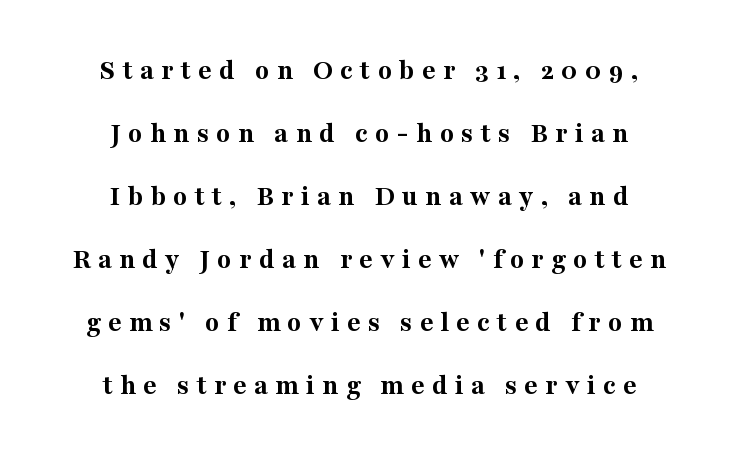
{"serif": "yes", "italic": "no", "bold": "yes", "weight": "bold", "width": "normal", "stroke_contrast": "medium", "x_height": "medium", "monospaced": "no", "underline": "no", "align": "center", "line_spacing": "loose", "line_spacing_ratio": 2.17, "letter_spacing": "wide", "letter_spacing_em": 0.25, "glyph_px": 29}
